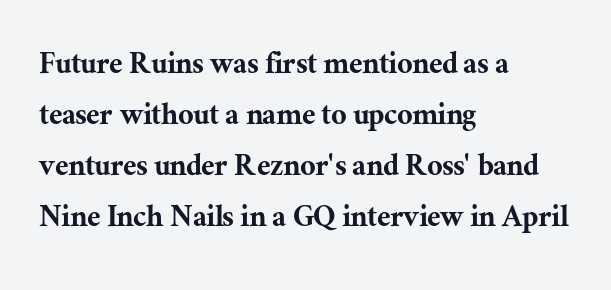
{"serif": "yes", "italic": "no", "width": "normal", "stroke_contrast": "medium", "x_height": "medium", "monospaced": "no", "underline": "no", "align": "left", "line_spacing": "normal", "line_spacing_ratio": 1.5, "letter_spacing": "normal", "letter_spacing_em": 0.0, "glyph_px": 34}
